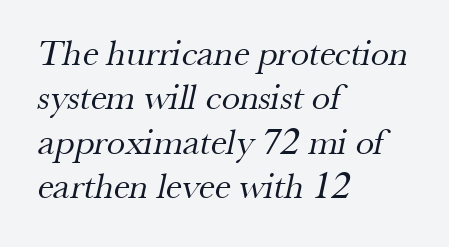
The image shows 37 px regular-weight serif type; set left-aligned, line spacing 1.2x, normal letter spacing, not underlined; medium stroke contrast and a small x-height.
